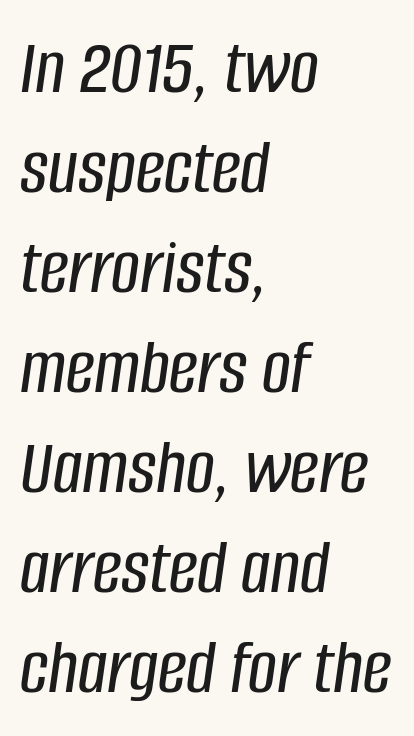
The image shows 80 px condensed type, italic (leaning right); set left-aligned, normal line spacing (1.25x), normal letter spacing, not underlined; low stroke contrast and a large x-height.
